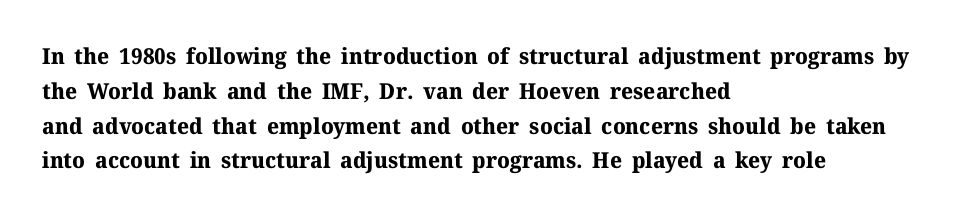
Q: Is the text bold? A: Yes.
Q: Is the text italic (slanted)? A: No, it is upright.
Q: Is the text underlined? A: No.
Q: How is the paragraph aligned? A: Left-aligned.
Q: Is the spacing between letters normal or unusually wide? A: Normal.
Q: Is the spacing between lines tight, normal or loose? A: Normal.
